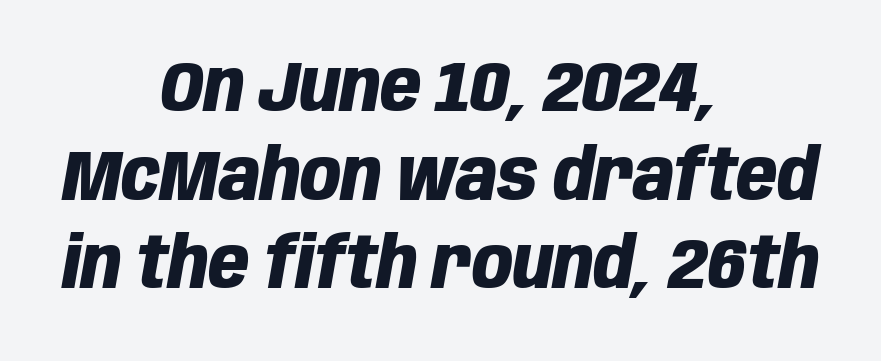
Q: Is the text bold? A: Yes.
Q: Is the text italic (slanted)? A: Yes, it leans right by about 10 degrees.
Q: Is the text underlined? A: No.
Q: How is the paragraph aligned? A: Centered.
Q: Is the spacing between letters normal or unusually wide? A: Normal.
Q: Is the spacing between lines tight, normal or loose? A: Normal.
Q: Width (condensed, normal, or wide)? A: Condensed.
Q: Stroke contrast? A: Low.
Q: x-height? A: Large.
Q: Monospaced? A: No.
